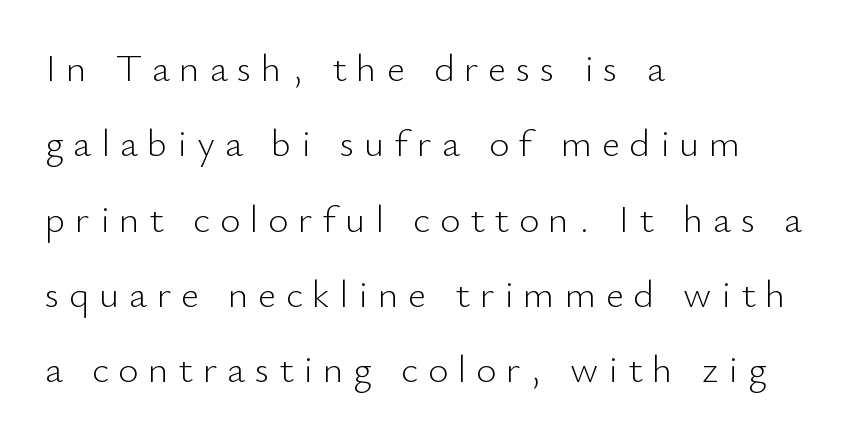
The image shows 39 px light sans-serif type, upright; set left-aligned, loose line spacing (1.93x), unusually wide letter spacing (+0.25 em), not underlined; low stroke contrast and a small x-height.
